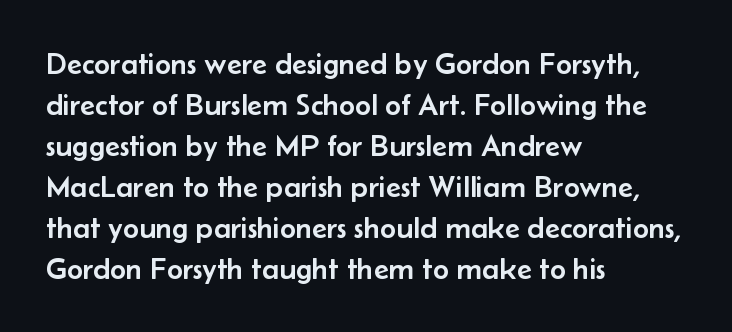
Q: Is the text italic (slanted)? A: No, it is upright.
Q: Is the typeface a serif or a sans-serif typeface? A: Sans-serif.
Q: Is the text underlined? A: No.
Q: How is the paragraph aligned? A: Left-aligned.
Q: Is the spacing between letters normal or unusually wide? A: Normal.
Q: Is the spacing between lines tight, normal or loose? A: Normal.
Q: Width (condensed, normal, or wide)? A: Normal.
Q: Stroke contrast? A: Low.
Q: x-height? A: Small.
Q: Monospaced? A: No.
